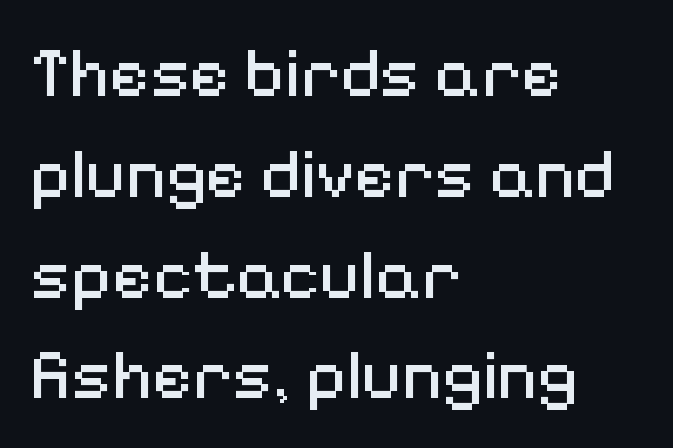
The image shows 70 px regular-weight sans-serif type, upright; set left-aligned, normal line spacing (1.44x), normal letter spacing, not underlined; medium stroke contrast and a medium x-height.
